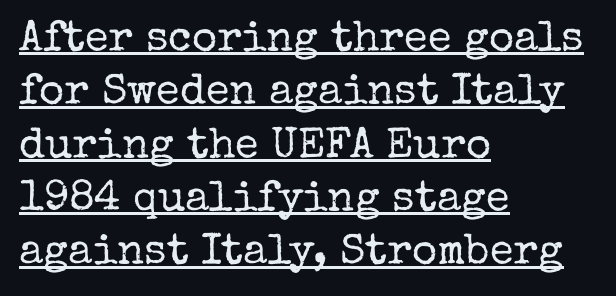
{"serif": "yes", "italic": "no", "bold": "no", "weight": "regular", "width": "normal", "stroke_contrast": "low", "x_height": "medium", "monospaced": "no", "underline": "yes", "align": "left", "line_spacing_ratio": 1.24, "letter_spacing": "normal", "letter_spacing_em": 0.0, "glyph_px": 43}
